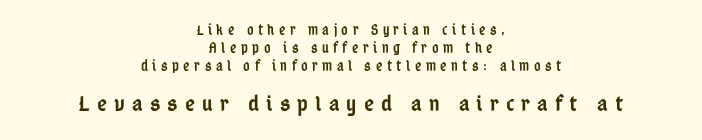
The image shows 22 px text type, upright; set centered, normal line spacing (1.27x), unusually wide letter spacing (+0.32 em), not underlined; the second (bottom) block is 1.57x larger.
